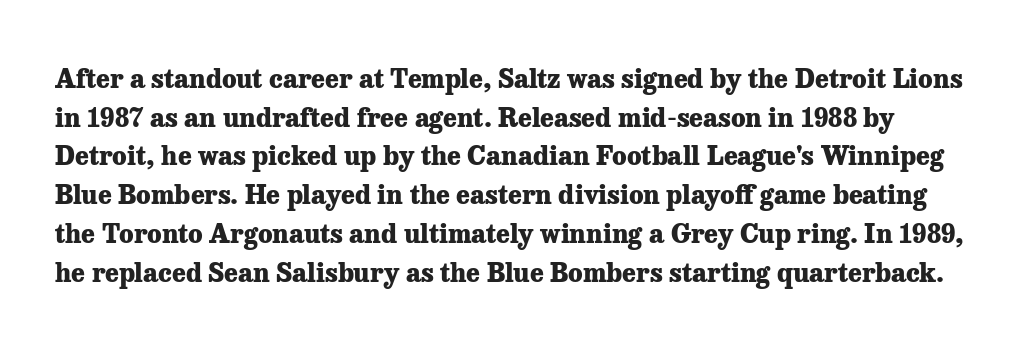
The image shows 26 px bold type, upright; set normal line spacing (1.49x), normal letter spacing, not underlined.
